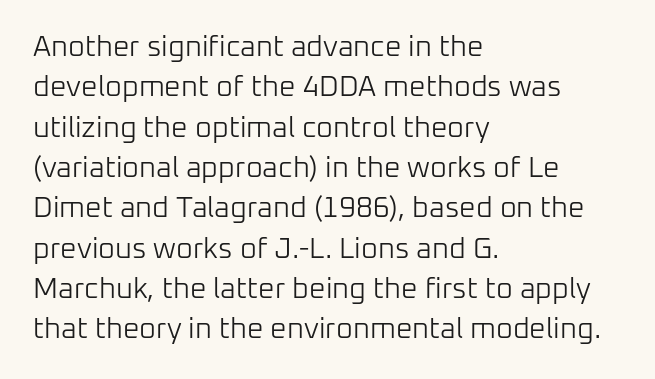
{"serif": "no", "italic": "no", "bold": "no", "weight": "light", "width": "normal", "stroke_contrast": "low", "x_height": "medium", "monospaced": "no", "underline": "no", "align": "left", "line_spacing": "normal", "line_spacing_ratio": 1.39, "letter_spacing": "normal", "letter_spacing_em": 0.0, "glyph_px": 29}
